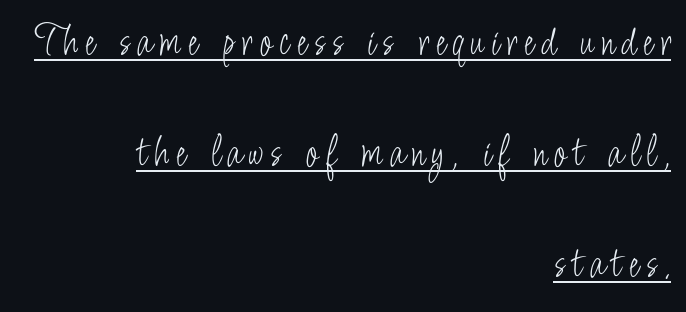
Rows of type keep a wide berth in the vertical direction. Where is the straight margin? On the right. Compared with undecorated copy, this sample adds a rule below the words. This sample has the flowing, uneven cadence of proportional lettering. The face used here is a sans, in the tradition of grotesques and geometrics.
